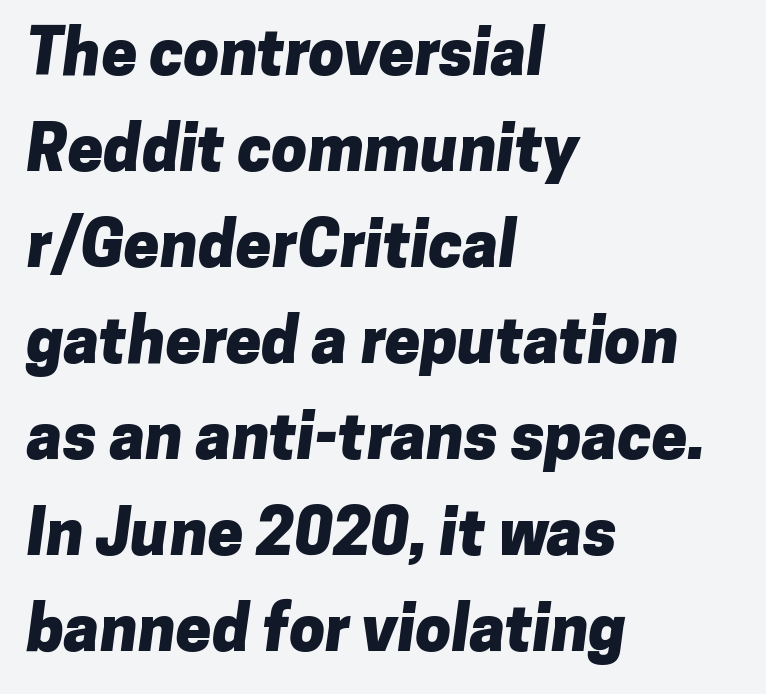
The image shows 64 px heavy sans-serif type; set left-aligned, normal line spacing (1.5x), normal letter spacing, not underlined; low stroke contrast and a medium x-height.
